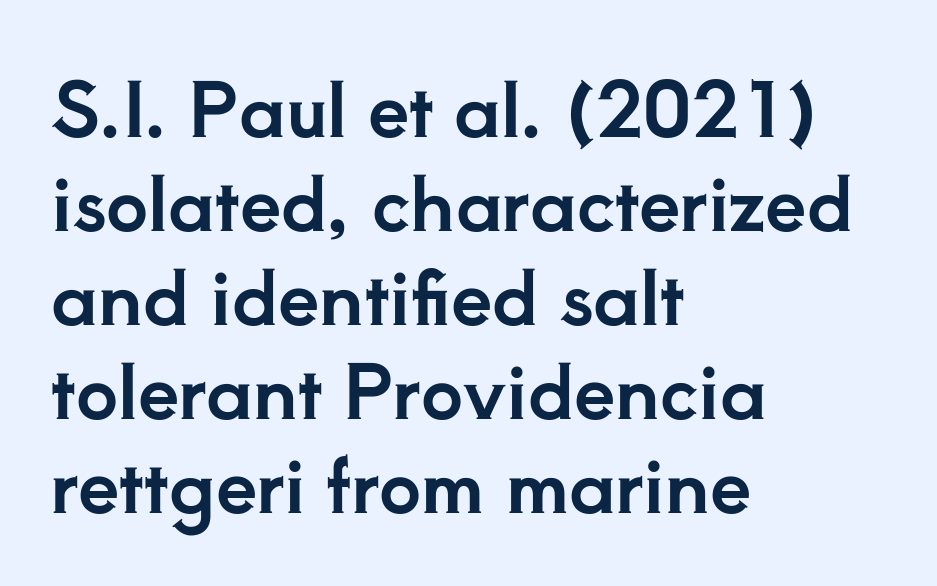
The image shows 74 px serif type, upright; set left-aligned, normal line spacing (1.27x), normal letter spacing, not underlined; low stroke contrast and a small x-height.
